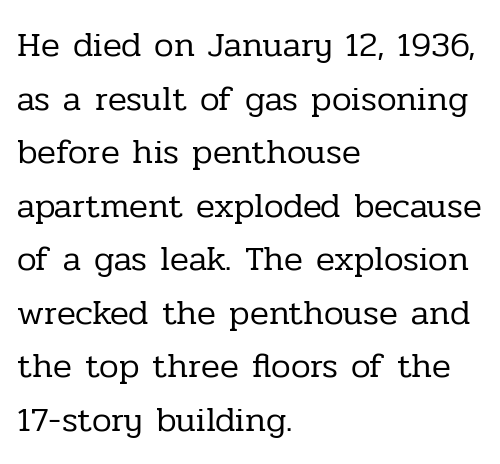
{"serif": "yes", "italic": "no", "bold": "no", "weight": "regular", "width": "normal", "stroke_contrast": "low", "x_height": "medium", "monospaced": "no", "underline": "no", "align": "left", "line_spacing": "normal", "line_spacing_ratio": 1.53, "letter_spacing": "normal", "letter_spacing_em": 0.0, "glyph_px": 35}
